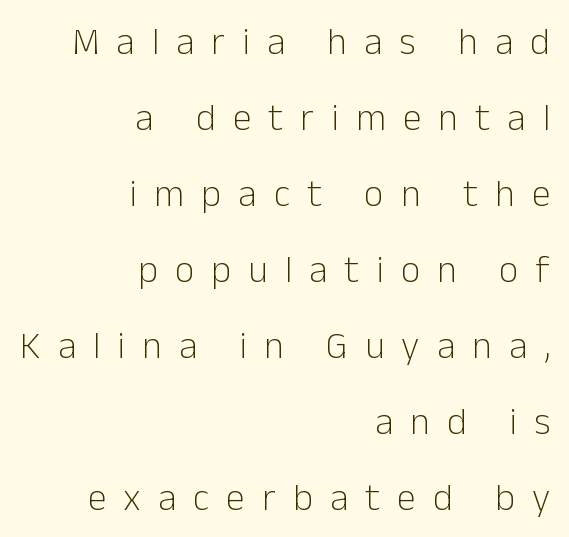
{"serif": "no", "italic": "no", "bold": "no", "weight": "light", "width": "normal", "stroke_contrast": "low", "x_height": "medium", "monospaced": "no", "underline": "no", "align": "right", "line_spacing": "loose", "line_spacing_ratio": 2.0, "letter_spacing": "wide", "letter_spacing_em": 0.45, "glyph_px": 38}
